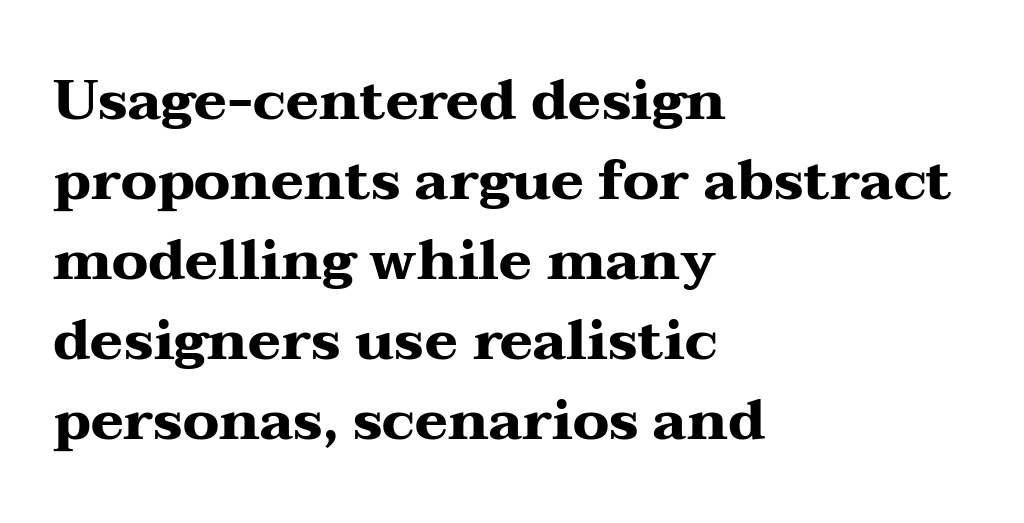
Successive baselines arrive at the customary interval. Chunky letters — that's bold for sure. Each letter keeps its own natural width here, so spacing adapts to shape. The type family on display is of the serif kind.
